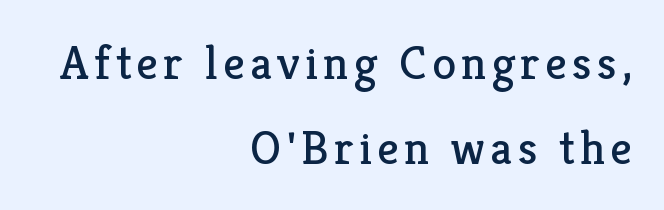
Layout note: lines flush right. Quick note: underline off. These lines are composed in type with serifs. The typesetting does not lean heavy: it is not bold. It's the straight-up-and-down kind of type.
